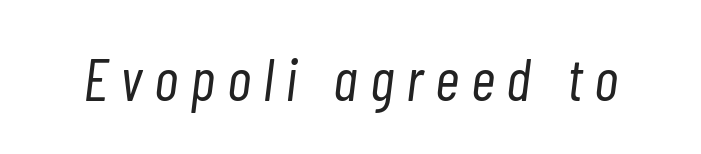
The image shows 60 px light, condensed type, italic (leaning right); set unusually wide letter spacing (+0.2 em), not underlined; low stroke contrast and a medium x-height.
